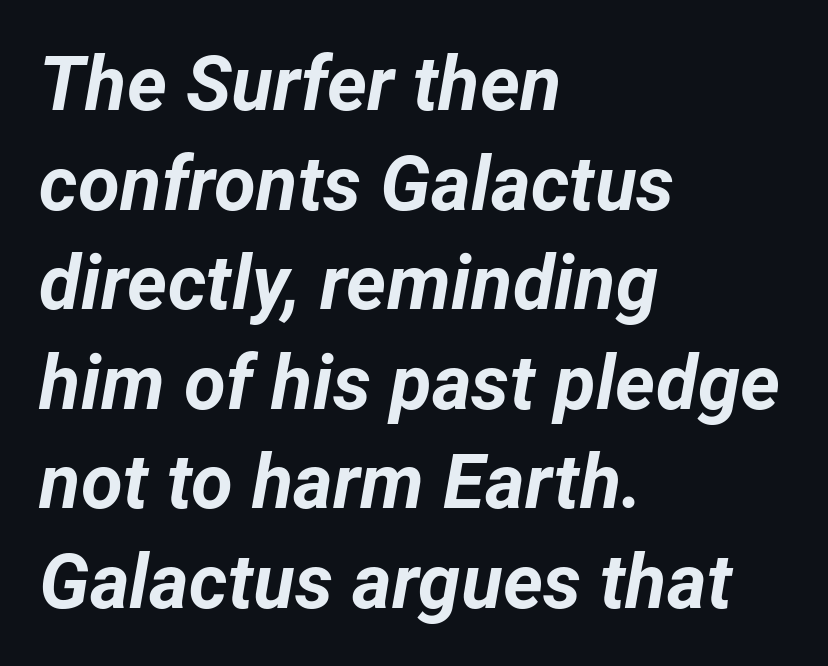
{"italic": "yes", "lean": "right", "slant_degrees": 12, "bold": "yes", "weight": "bold", "width": "normal", "stroke_contrast": "low", "x_height": "medium", "monospaced": "no", "underline": "no", "align": "left", "line_spacing": "normal", "line_spacing_ratio": 1.31, "letter_spacing": "normal", "letter_spacing_em": 0.0, "glyph_px": 76}
